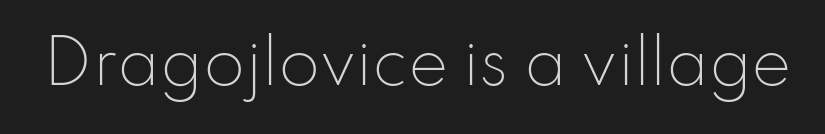
Q: Is the text bold? A: No.
Q: Is the text italic (slanted)? A: No, it is upright.
Q: Is the typeface a serif or a sans-serif typeface? A: Sans-serif.
Q: Is the text underlined? A: No.
Q: Is the spacing between letters normal or unusually wide? A: Normal.
Q: Width (condensed, normal, or wide)? A: Normal.
Q: Stroke contrast? A: Low.
Q: x-height? A: Small.
Q: Monospaced? A: No.
